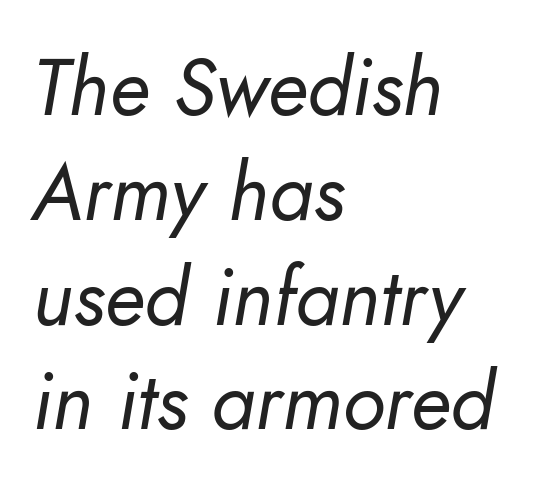
Q: Is the text bold? A: No.
Q: Is the text italic (slanted)? A: Yes, it leans right by about 10 degrees.
Q: Is the text underlined? A: No.
Q: How is the paragraph aligned? A: Left-aligned.
Q: Is the spacing between letters normal or unusually wide? A: Normal.
Q: Is the spacing between lines tight, normal or loose? A: Normal.
Q: Width (condensed, normal, or wide)? A: Normal.
Q: Stroke contrast? A: Low.
Q: x-height? A: Small.
Q: Monospaced? A: No.
